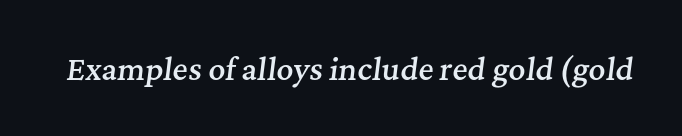
{"serif": "yes", "italic": "yes", "lean": "right", "slant_degrees": 7, "bold": "semi", "weight": "semibold", "width": "normal", "stroke_contrast": "medium", "x_height": "medium", "monospaced": "no", "underline": "no", "letter_spacing": "normal", "letter_spacing_em": 0.0, "glyph_px": 29}
